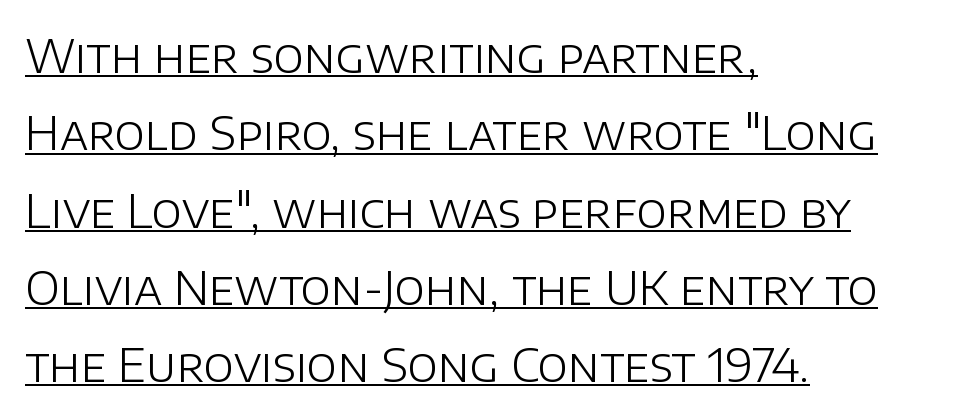
Q: Is the text bold? A: No.
Q: Is the text italic (slanted)? A: No, it is upright.
Q: Is the typeface a serif or a sans-serif typeface? A: Sans-serif.
Q: Is the text underlined? A: Yes.
Q: How is the paragraph aligned? A: Left-aligned.
Q: Is the spacing between letters normal or unusually wide? A: Normal.
Q: Is the spacing between lines tight, normal or loose? A: Normal.
Q: Width (condensed, normal, or wide)? A: Normal.
Q: Stroke contrast? A: Low.
Q: x-height? A: Large.
Q: Monospaced? A: No.
